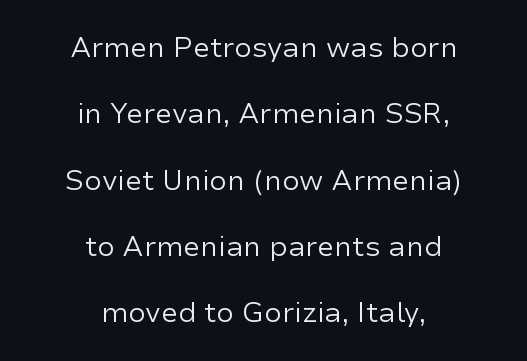
The image shows 28 px regular-weight sans-serif type, upright; set centered, loose line spacing (2.37x), normal letter spacing, not underlined; low stroke contrast and a medium x-height.
